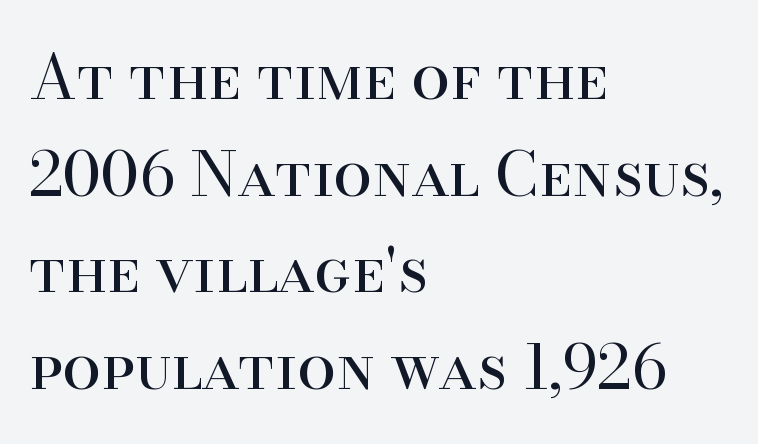
Q: Is the text bold? A: No.
Q: Is the text italic (slanted)? A: No, it is upright.
Q: Is the typeface a serif or a sans-serif typeface? A: Serif.
Q: Is the text underlined? A: No.
Q: How is the paragraph aligned? A: Left-aligned.
Q: Is the spacing between letters normal or unusually wide? A: Normal.
Q: Is the spacing between lines tight, normal or loose? A: Normal.
Q: Width (condensed, normal, or wide)? A: Normal.
Q: Stroke contrast? A: High.
Q: x-height? A: Small.
Q: Monospaced? A: No.
